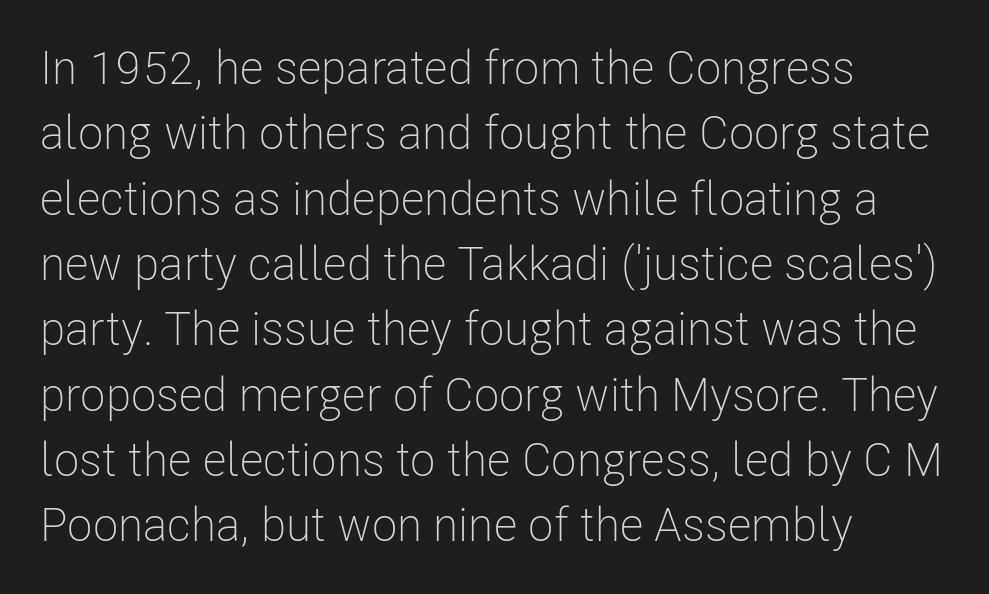
{"serif": "no", "italic": "no", "bold": "no", "weight": "light", "width": "condensed", "stroke_contrast": "low", "x_height": "medium", "monospaced": "no", "underline": "no", "align": "left", "line_spacing": "normal", "line_spacing_ratio": 1.39, "letter_spacing": "normal", "letter_spacing_em": 0.0, "glyph_px": 47}
